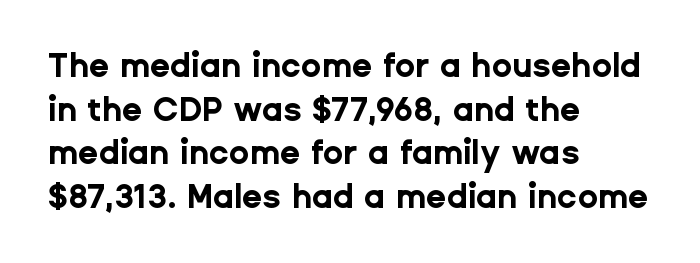
The image shows 33 px bold sans-serif type, upright; set left-aligned, normal line spacing (1.32x), normal letter spacing, not underlined; low stroke contrast and a medium x-height.
